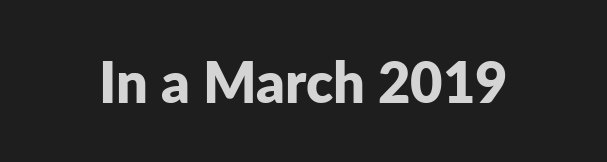
Q: Is the text bold? A: Yes.
Q: Is the text italic (slanted)? A: No, it is upright.
Q: Is the typeface a serif or a sans-serif typeface? A: Sans-serif.
Q: Is the text underlined? A: No.
Q: Is the spacing between letters normal or unusually wide? A: Normal.
Q: Width (condensed, normal, or wide)? A: Normal.
Q: Stroke contrast? A: Low.
Q: x-height? A: Medium.
Q: Monospaced? A: No.
